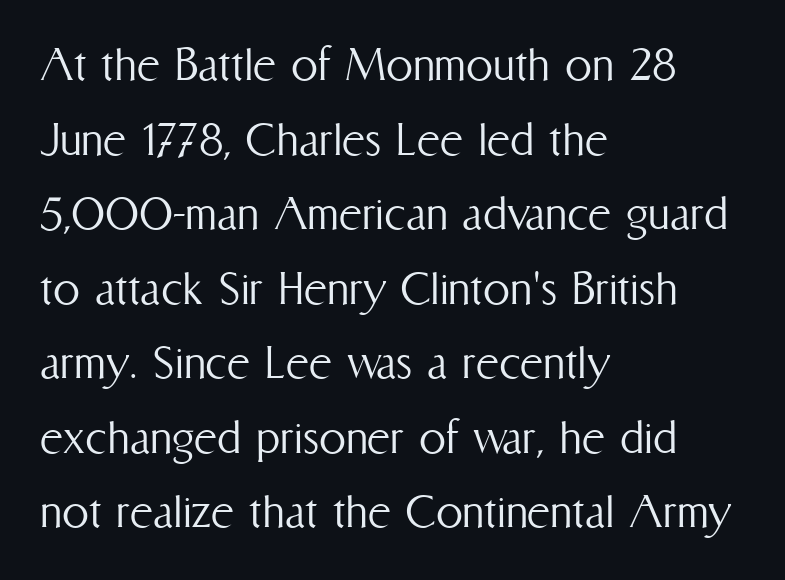
{"italic": "no", "bold": "no", "weight": "light", "width": "condensed", "stroke_contrast": "medium", "x_height": "medium", "monospaced": "no", "underline": "no", "align": "left", "line_spacing": "normal", "line_spacing_ratio": 1.38, "letter_spacing": "normal", "letter_spacing_em": 0.0, "glyph_px": 54}
